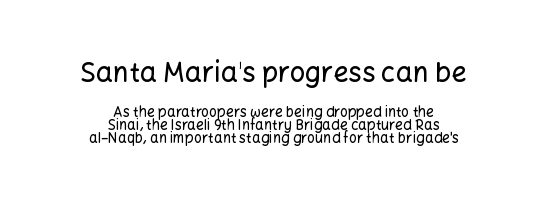
Q: Is the text italic (slanted)? A: No, it is upright.
Q: Is the text underlined? A: No.
Q: How is the paragraph aligned? A: Centered.
Q: Is the spacing between letters normal or unusually wide? A: Normal.
Q: Is the spacing between lines tight, normal or loose? A: Tight.
Q: Which block of text is set in a larger size, the first (top) or the second (bottom)? A: The first (top) one.
